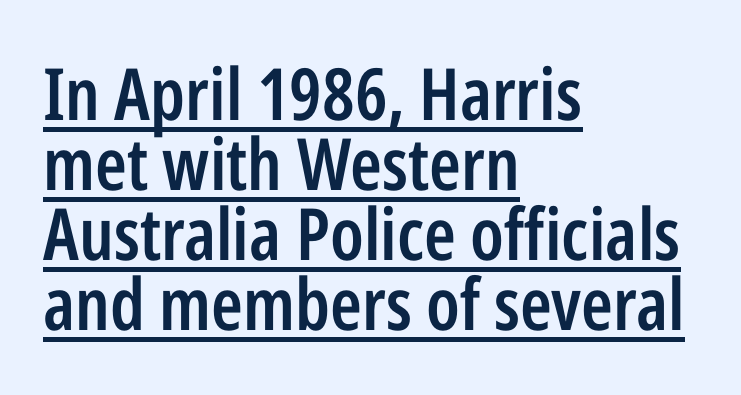
The letters stand straight up with perfectly vertical stems. This sample trades vertical openness for compactness between lines. The string is rendered with underlining switched on. Heft: intermediate — a semibold.
